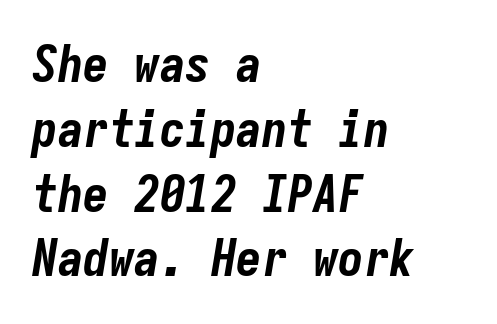
The image shows 51 px bold, condensed type, italic (leaning right), monospaced; set left-aligned, normal line spacing (1.27x), normal letter spacing, not underlined; low stroke contrast and a medium x-height.
